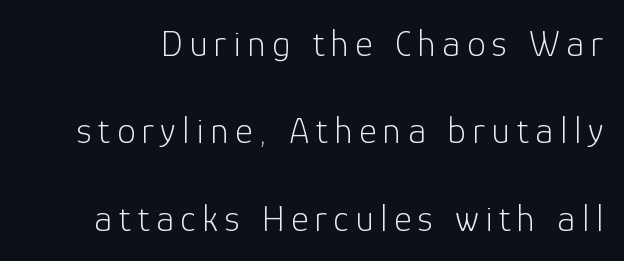
Q: Is the text bold? A: No.
Q: Is the text italic (slanted)? A: No, it is upright.
Q: Is the typeface a serif or a sans-serif typeface? A: Sans-serif.
Q: Is the text underlined? A: No.
Q: Is the spacing between lines tight, normal or loose? A: Loose.
Q: Width (condensed, normal, or wide)? A: Normal.
Q: Stroke contrast? A: Low.
Q: x-height? A: Medium.
Q: Monospaced? A: No.
